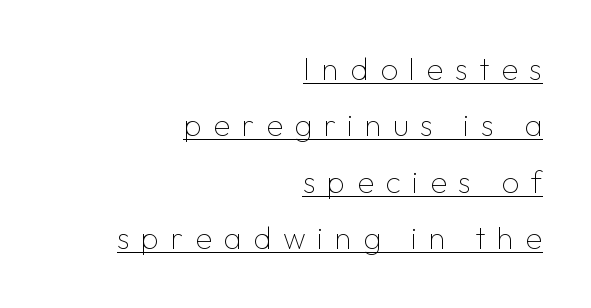
{"serif": "no", "italic": "no", "bold": "no", "weight": "thin", "width": "normal", "stroke_contrast": "low", "x_height": "medium", "monospaced": "no", "underline": "yes", "align": "right", "line_spacing_ratio": 1.82, "letter_spacing": "wide", "letter_spacing_em": 0.37, "glyph_px": 31}
